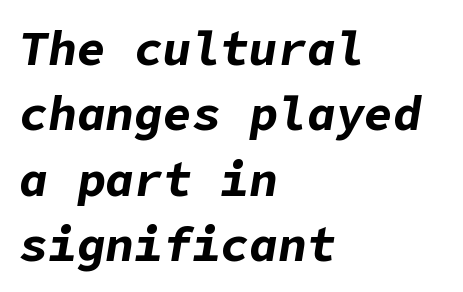
The image shows 48 px bold type, italic (leaning right); set left-aligned, normal line spacing (1.36x), normal letter spacing, not underlined; low stroke contrast and a medium x-height.
